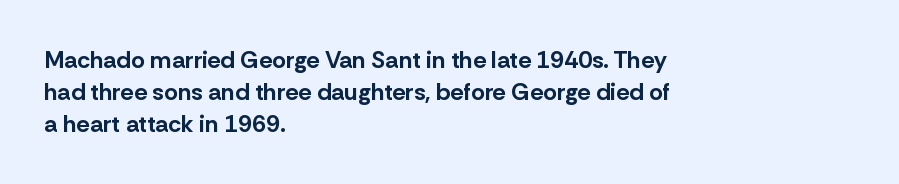
Q: Is the text bold? A: Yes.
Q: Is the text italic (slanted)? A: No, it is upright.
Q: Is the text underlined? A: No.
Q: How is the paragraph aligned? A: Left-aligned.
Q: Is the spacing between letters normal or unusually wide? A: Normal.
Q: Is the spacing between lines tight, normal or loose? A: Normal.
